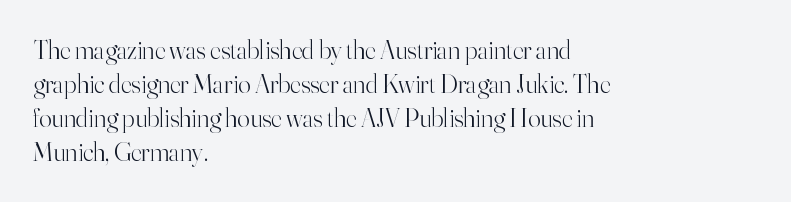
{"italic": "no", "bold": "no", "underline": "no", "align": "left", "line_spacing": "normal", "line_spacing_ratio": 1.31, "letter_spacing": "normal", "letter_spacing_em": 0.0, "glyph_px": 26}
